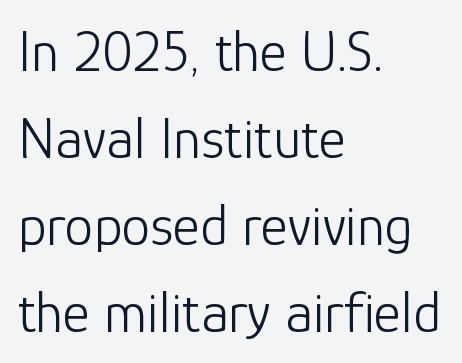
Q: Is the text bold? A: No.
Q: Is the text italic (slanted)? A: No, it is upright.
Q: Is the typeface a serif or a sans-serif typeface? A: Sans-serif.
Q: Is the text underlined? A: No.
Q: How is the paragraph aligned? A: Left-aligned.
Q: Is the spacing between letters normal or unusually wide? A: Normal.
Q: Is the spacing between lines tight, normal or loose? A: Normal.
Q: Width (condensed, normal, or wide)? A: Normal.
Q: Stroke contrast? A: Low.
Q: x-height? A: Medium.
Q: Monospaced? A: No.
